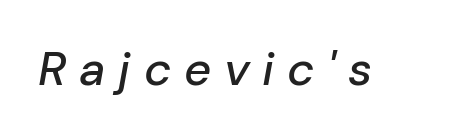
Inter-character spacing is expanded well beyond the font's built-in metrics. Has an underline been added? It has not. The specimen reads as italic at a glance. The rendering uses natural spacing where letterforms have individual widths.
